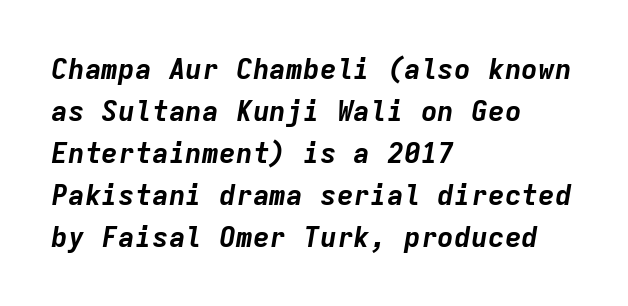
Q: Is the text bold? A: Yes.
Q: Is the text italic (slanted)? A: Yes, it leans right by about 9 degrees.
Q: Is the text underlined? A: No.
Q: How is the paragraph aligned? A: Left-aligned.
Q: Is the spacing between letters normal or unusually wide? A: Normal.
Q: Is the spacing between lines tight, normal or loose? A: Normal.
Q: Width (condensed, normal, or wide)? A: Normal.
Q: Stroke contrast? A: Low.
Q: x-height? A: Medium.
Q: Monospaced? A: Yes.
